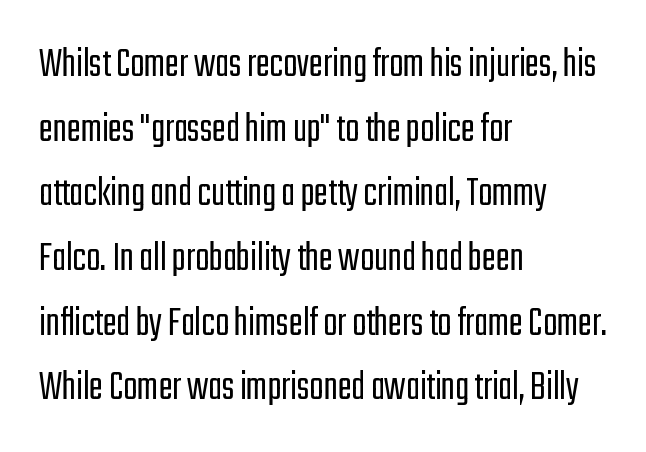
Q: Is the text bold? A: No.
Q: Is the text italic (slanted)? A: No, it is upright.
Q: Is the typeface a serif or a sans-serif typeface? A: Sans-serif.
Q: Is the text underlined? A: No.
Q: How is the paragraph aligned? A: Left-aligned.
Q: Is the spacing between letters normal or unusually wide? A: Normal.
Q: Is the spacing between lines tight, normal or loose? A: Normal.
Q: Width (condensed, normal, or wide)? A: Condensed.
Q: Stroke contrast? A: Low.
Q: x-height? A: Medium.
Q: Monospaced? A: No.
